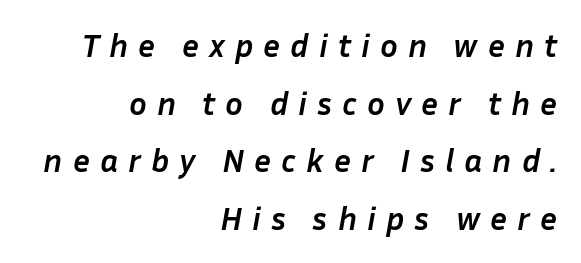
The space beneath each line is pristine and unruled. A typesetter would call this proportional, since set widths differ per character. Compared with a flush-left layout, this one pins lines to the opposite, right side. Honestly, the letter spacing is so wide it's the main thing you notice. Designer's note — italics engaged. Students, this is bold: see how much ink each stroke carries.
